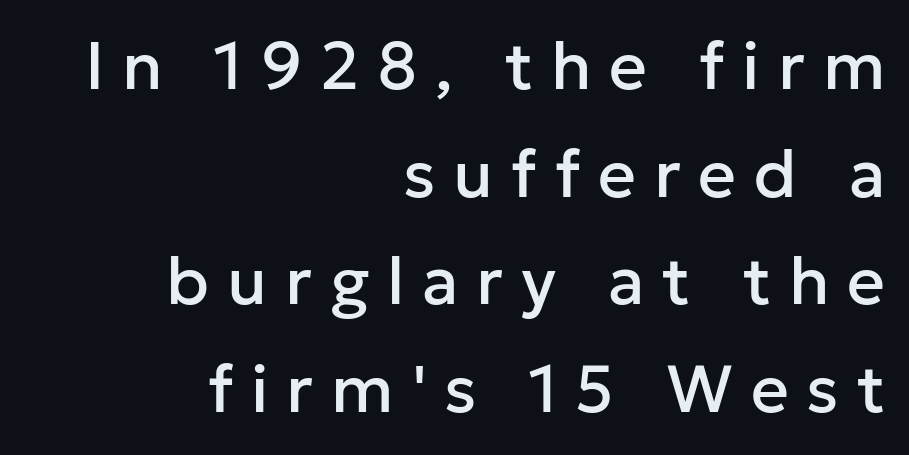
The glyphs are unaccompanied by any horizontal stroke below them. Does the copy run flush right? Yes — the right margin is perfectly even. Italic: no, the glyphs are upright roman. Do the characters align in a grid? No, the font is proportional.
